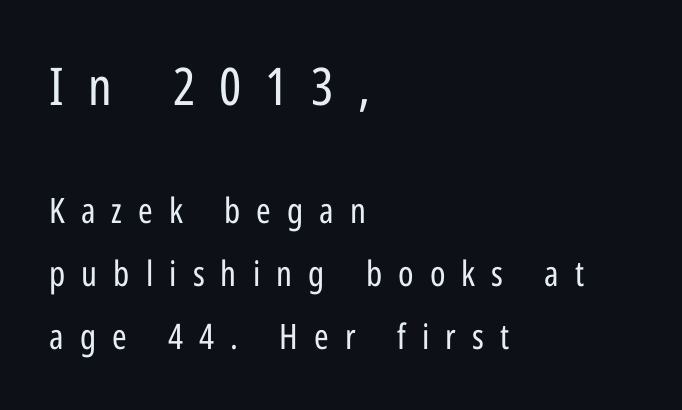
Q: Is the text bold? A: No.
Q: Is the text italic (slanted)? A: No, it is upright.
Q: Is the typeface a serif or a sans-serif typeface? A: Sans-serif.
Q: Is the text underlined? A: No.
Q: How is the paragraph aligned? A: Left-aligned.
Q: Is the spacing between letters normal or unusually wide? A: Unusually wide.
Q: Which block of text is set in a larger size, the first (top) or the second (bottom)? A: The first (top) one.
Q: Width (condensed, normal, or wide)? A: Condensed.
Q: Stroke contrast? A: Low.
Q: x-height? A: Medium.
Q: Monospaced? A: No.
